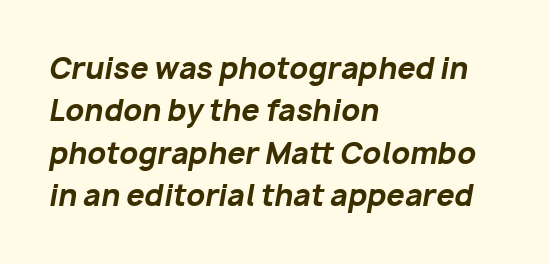
The image shows 29 px bold type, italic (leaning right); set left-aligned, normal line spacing (1.46x), normal letter spacing, not underlined; low stroke contrast and a medium x-height.
